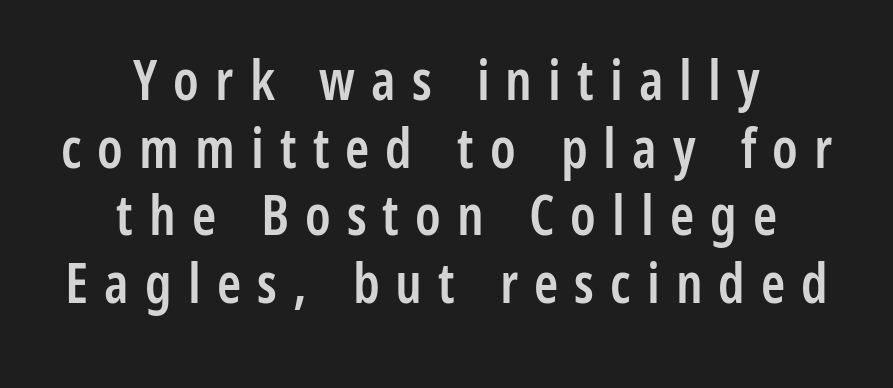
Letter spacing: wide. The letters are semibold — heavier than regular but short of a full bold. This sample is center-justified, so both line endings float freely. Look at the bottom of the vertical strokes: they stop flat, with no serifs. Rule under the text: the space is simply empty.
